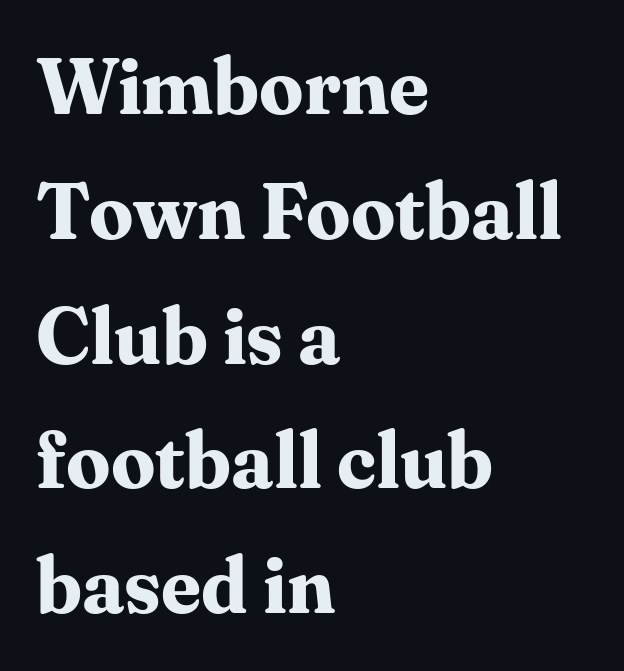
The zone under the glyphs is completely vacant. The typesetting leans heavy: a genuine bold. What stands out about the letter spacing? Nothing — it is the standard amount. When letters stand straight like this, we call the style roman or upright. Evenly set lines give the paragraph a standard silhouette. Varying glyph widths throughout — classic text-font behaviour.
